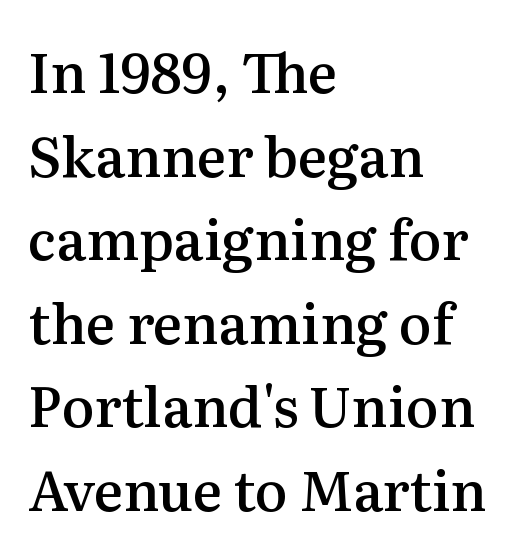
{"serif": "yes", "italic": "no", "bold": "semi", "weight": "semibold", "width": "normal", "stroke_contrast": "medium", "x_height": "medium", "monospaced": "no", "underline": "no", "align": "left", "line_spacing": "normal", "line_spacing_ratio": 1.52, "letter_spacing": "normal", "letter_spacing_em": 0.0, "glyph_px": 55}
